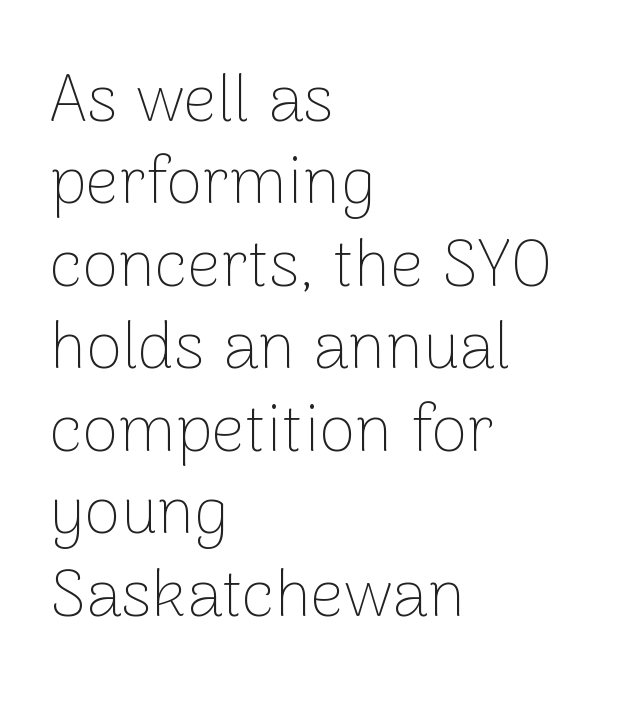
Typographically, this falls in the sans-serif category. Honestly, the letter spacing is just normal — you wouldn't notice it. Is there much room between lines? A standard amount, neither cramped nor airy. Vertical stems look standard width or narrower in stroke.
